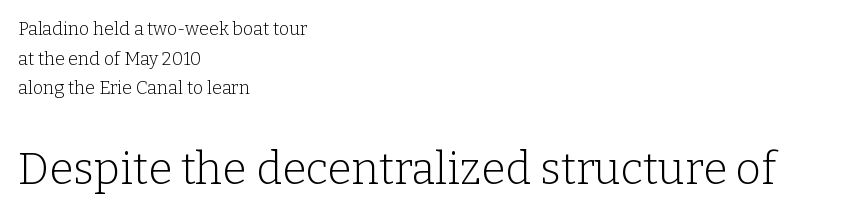
Q: Is the text bold? A: No.
Q: Is the text italic (slanted)? A: No, it is upright.
Q: Is the typeface a serif or a sans-serif typeface? A: Serif.
Q: Is the text underlined? A: No.
Q: How is the paragraph aligned? A: Left-aligned.
Q: Is the spacing between letters normal or unusually wide? A: Normal.
Q: Is the spacing between lines tight, normal or loose? A: Normal.
Q: Which block of text is set in a larger size, the first (top) or the second (bottom)? A: The second (bottom) one.
Q: Width (condensed, normal, or wide)? A: Normal.
Q: Stroke contrast? A: Low.
Q: x-height? A: Medium.
Q: Monospaced? A: No.
